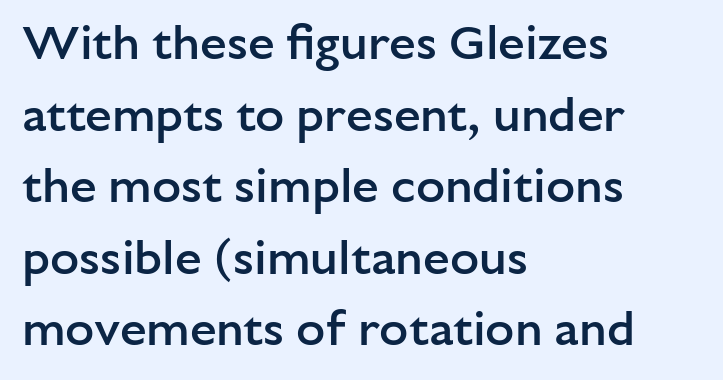
Are there feet on the stems? There aren't — it's a sans. Summary of vertical rhythm: regular, with standard interline spacing. Do the characters align in a grid? No, the font is proportional. The passage shown has conventional tracking throughout. Where is the straight margin? On the left.
